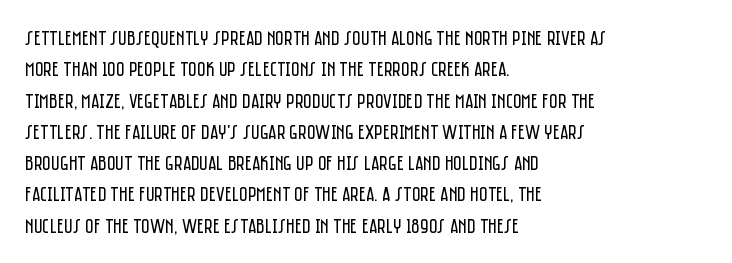
{"italic": "no", "bold": "no", "underline": "no", "align": "left", "line_spacing": "normal", "line_spacing_ratio": 1.49, "letter_spacing": "normal", "letter_spacing_em": 0.0, "glyph_px": 21}
